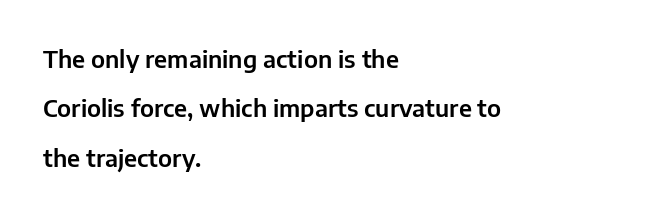
Reading down the column, the eye jumps a long way to each next line. The letterforms sit shoulder to shoulder at normal distance. The rag falls on the right side of this text block. The baseline area is clear. Do the letters lean? They stand straight.
